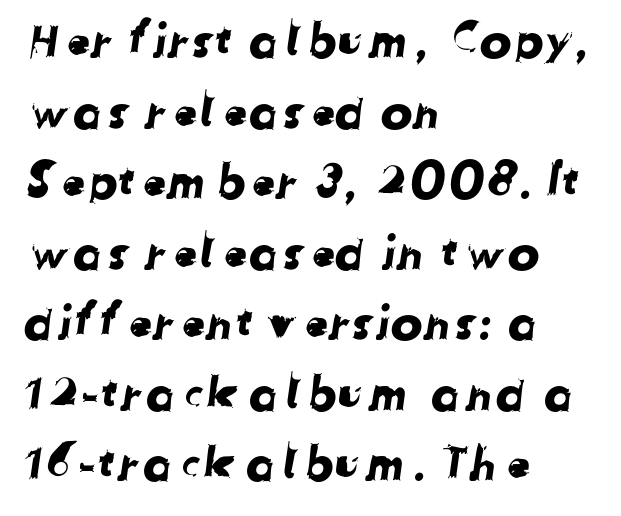
This sample has the flowing, uneven cadence of proportional lettering. Is the letter spacing exaggerated? No — it looks like the ordinary default. Lines of text with bare space underneath. Regarding serifs, this sample does without them.
